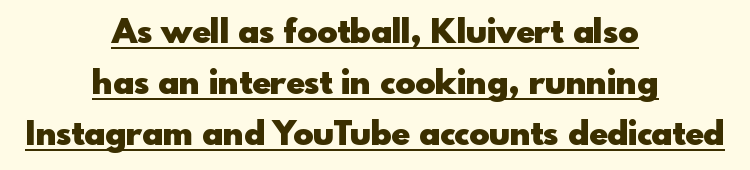
Do the characters align in a grid? No, the font is proportional. Tall strokes in this sample are plumb rather than angled. Classification — sans serif. Tracking here is standard; glyphs follow each other at the usual distance. As a designer I'd log this as weight 700, bold. Horizontal bands of white between lines are of average thickness.
